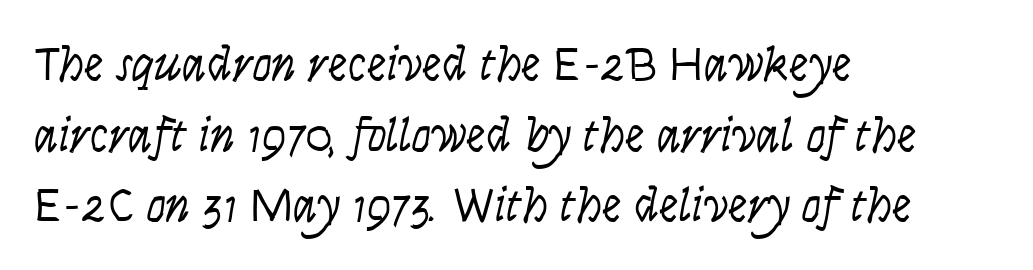
{"italic": "yes", "lean": "right", "slant_degrees": 9, "bold": "no", "weight": "light", "width": "condensed", "stroke_contrast": "low", "x_height": "large", "monospaced": "no", "underline": "no", "align": "left", "line_spacing": "normal", "line_spacing_ratio": 1.44, "letter_spacing": "normal", "letter_spacing_em": 0.0, "glyph_px": 49}
